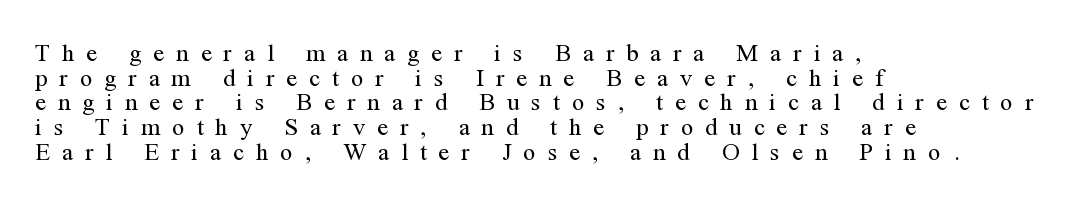
Q: Is the text bold? A: No.
Q: Is the text italic (slanted)? A: No, it is upright.
Q: Is the text underlined? A: No.
Q: How is the paragraph aligned? A: Left-aligned.
Q: Is the spacing between letters normal or unusually wide? A: Unusually wide.
Q: Is the spacing between lines tight, normal or loose? A: Tight.
